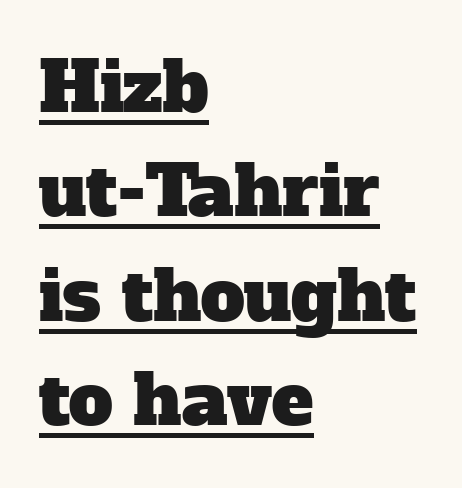
To sum up the face: it has serifs. Short note: letters normally spaced. The passage shown stacks its lines at a standard gap. Each letter keeps its own natural width here, so spacing adapts to shape. Does the copy run flush right? No — it runs flush left.
